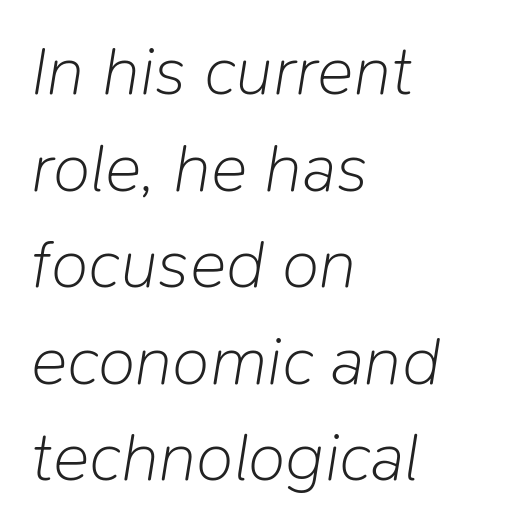
A typesetter would call this proportional, since set widths differ per character. The weight tops out at a normal text grade. In terms of posture, this sample is oblique. Every row of glyphs begins at an identical x-position on the left. A typesetter would call this zero additional tracking.
